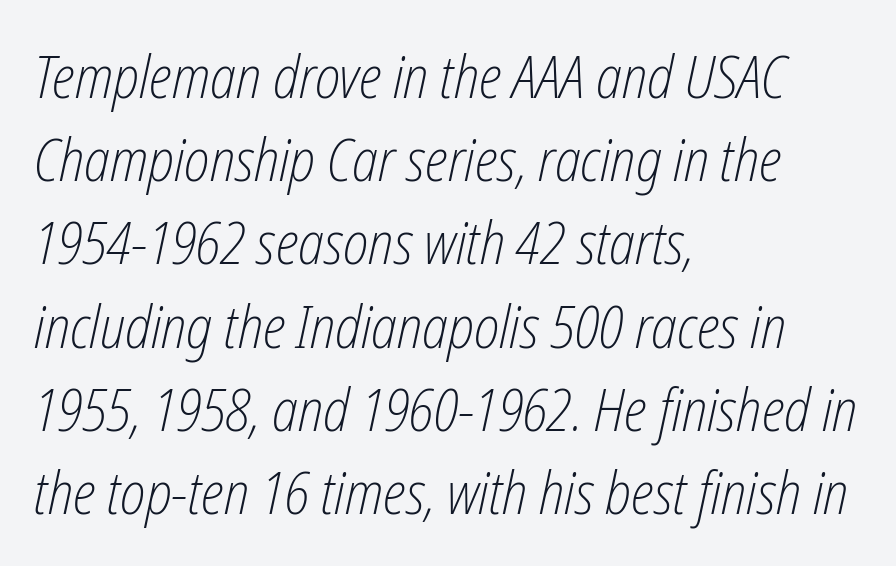
Horizontal alignment here is leftward, the default for most running prose. Is there much room between lines? A standard amount, neither cramped nor airy. The glyphs look as if they've been sheared to an angle. The letters sit at their default tracking, neither squeezed nor spread. Check under the words: just untouched page. This is not heavy type; no bold has been used.
